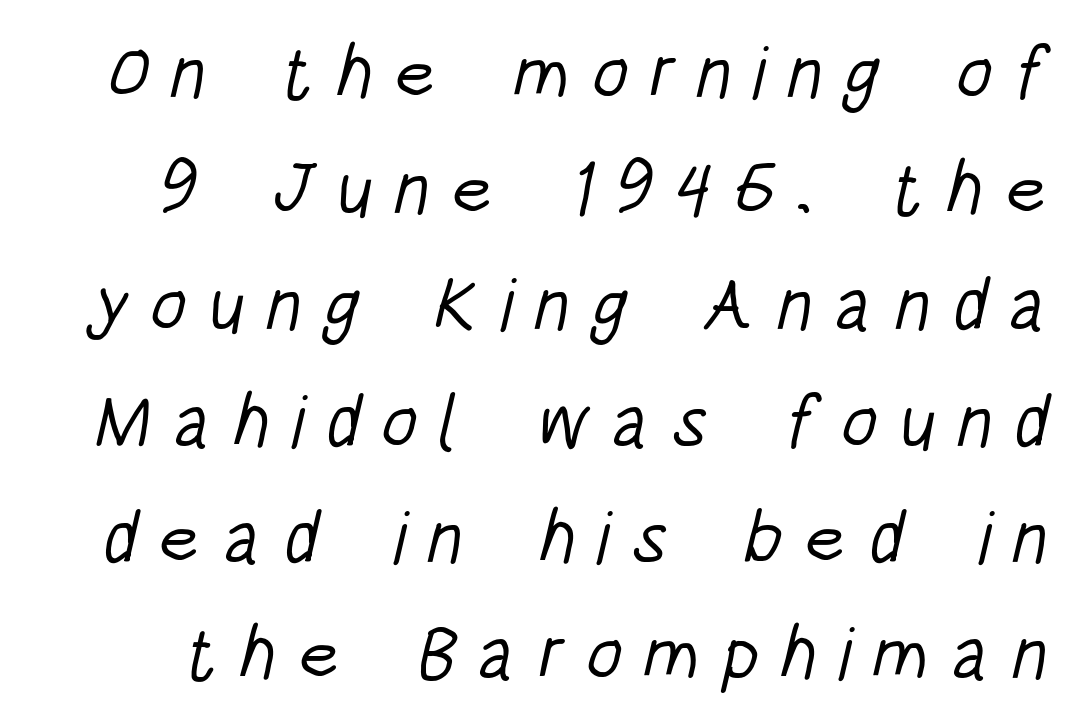
Observe the absence of serifs on each vertical stroke in this sample. Nobody drew a line under any word here. Heft: none added — not bold. Think of a printed novel: that variable character pitch is what you see here. Short note: letters widely spaced. The block of text has a typical density, with ordinary space between rows.
